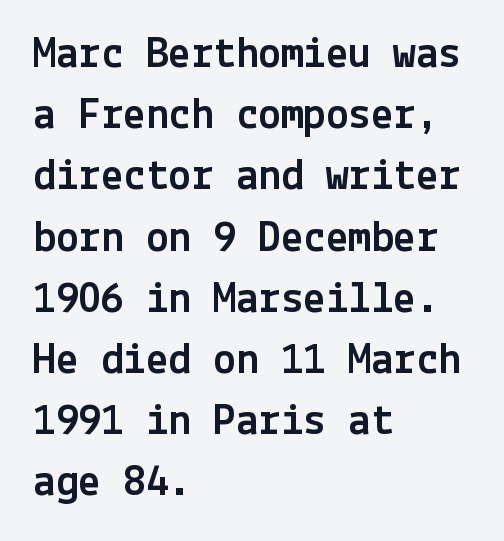
{"serif": "no", "italic": "no", "width": "normal", "x_height": "medium", "underline": "no", "align": "left", "line_spacing": "normal", "line_spacing_ratio": 1.36, "letter_spacing": "normal", "letter_spacing_em": 0.0, "glyph_px": 45}
